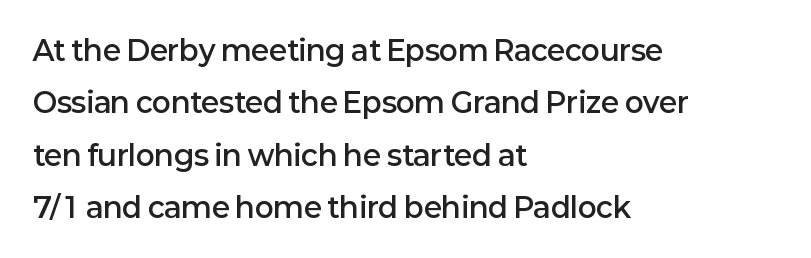
A bit beefed up — I'd call it semibold rather than bold. The setting favours the left margin, as ordinary paragraphs usually do. Does the type have serifs? No, each stem ends abruptly. Italic? Not at all — the glyphs are vertical.
